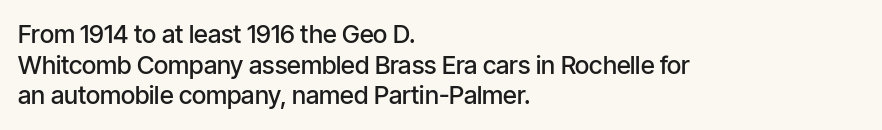
Q: Is the text bold? A: Semi-bold.
Q: Is the text italic (slanted)? A: No, it is upright.
Q: Is the text underlined? A: No.
Q: How is the paragraph aligned? A: Left-aligned.
Q: Is the spacing between letters normal or unusually wide? A: Normal.
